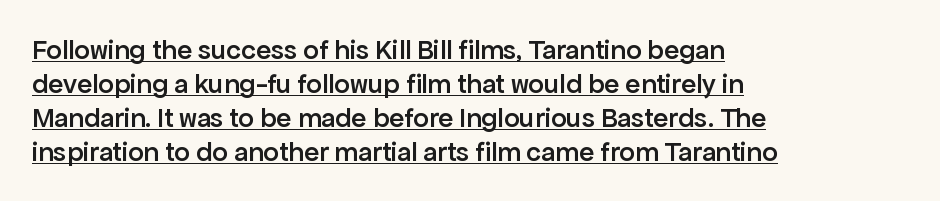
{"serif": "no", "italic": "no", "bold": "semi", "weight": "semibold", "width": "normal", "stroke_contrast": "low", "x_height": "medium", "monospaced": "no", "underline": "yes", "align": "left", "line_spacing_ratio": 1.21, "letter_spacing": "normal", "letter_spacing_em": 0.0, "glyph_px": 28}
